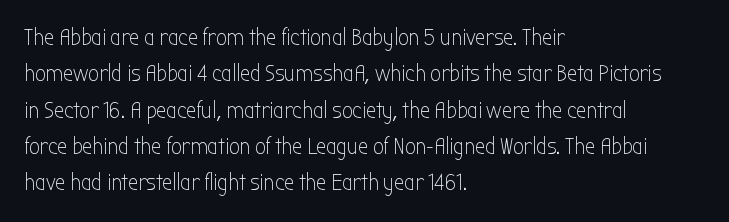
{"italic": "no", "bold": "no", "underline": "no", "align": "left", "line_spacing": "normal", "line_spacing_ratio": 1.58, "letter_spacing": "normal", "letter_spacing_em": 0.0, "glyph_px": 23}
